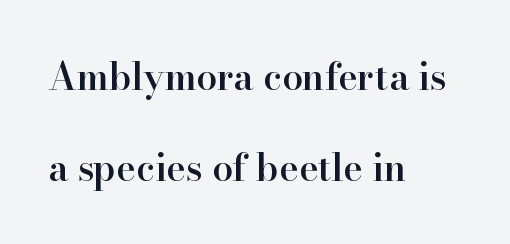
{"serif": "yes", "italic": "no", "bold": "semi", "weight": "semibold", "width": "normal", "stroke_contrast": "high", "x_height": "small", "monospaced": "no", "underline": "no", "align": "left", "line_spacing": "loose", "line_spacing_ratio": 2.45, "letter_spacing": "normal", "letter_spacing_em": 0.0, "glyph_px": 37}
